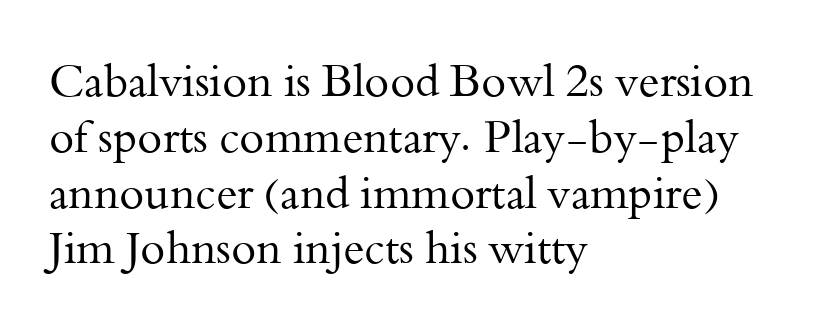
{"serif": "yes", "italic": "no", "bold": "no", "weight": "regular", "width": "normal", "stroke_contrast": "medium", "x_height": "small", "monospaced": "no", "underline": "no", "align": "left", "line_spacing_ratio": 1.24, "letter_spacing": "normal", "letter_spacing_em": 0.0, "glyph_px": 45}
